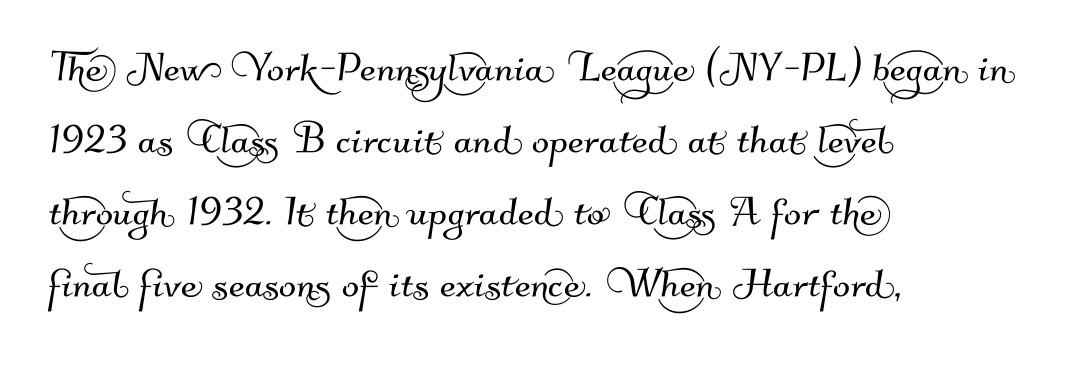
The image shows 51 px sans-serif type; set left-aligned, normal line spacing (1.41x), normal letter spacing, not underlined; medium stroke contrast and a small x-height.
